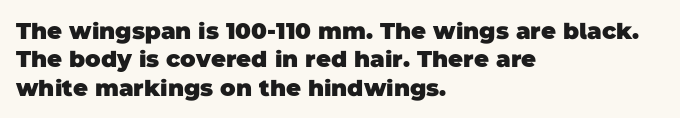
Q: Is the text bold? A: Yes.
Q: Is the text underlined? A: No.
Q: How is the paragraph aligned? A: Left-aligned.
Q: Is the spacing between letters normal or unusually wide? A: Normal.
